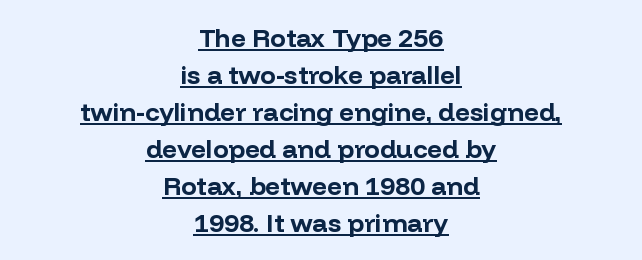
Compared with typical body copy, the letter spacing here is the same. Where is the straight margin? There isn't one; the lines are centered. What weight is shown? A full bold with thick strokes. The passage shown is underscored from start to finish. Quick note: not italic, upright.
